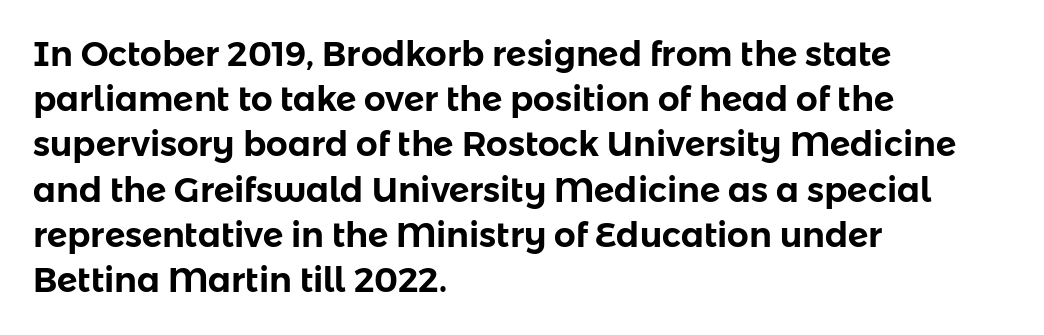
{"serif": "no", "italic": "no", "width": "normal", "stroke_contrast": "low", "x_height": "medium", "monospaced": "no", "underline": "no", "align": "left", "line_spacing": "normal", "line_spacing_ratio": 1.33, "letter_spacing": "normal", "letter_spacing_em": 0.0, "glyph_px": 34}
